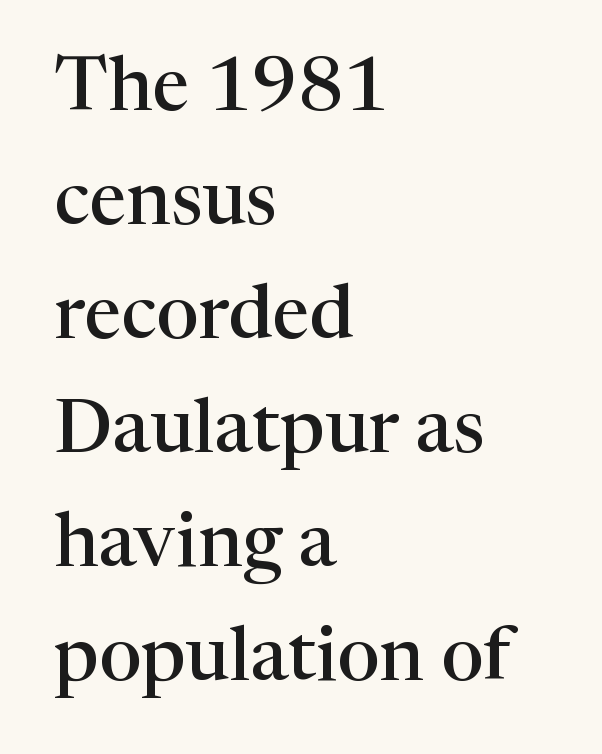
Q: Is the text bold? A: Semi-bold.
Q: Is the text italic (slanted)? A: No, it is upright.
Q: Is the typeface a serif or a sans-serif typeface? A: Serif.
Q: Is the text underlined? A: No.
Q: How is the paragraph aligned? A: Left-aligned.
Q: Is the spacing between letters normal or unusually wide? A: Normal.
Q: Is the spacing between lines tight, normal or loose? A: Normal.
Q: Width (condensed, normal, or wide)? A: Normal.
Q: Stroke contrast? A: High.
Q: x-height? A: Medium.
Q: Monospaced? A: No.
